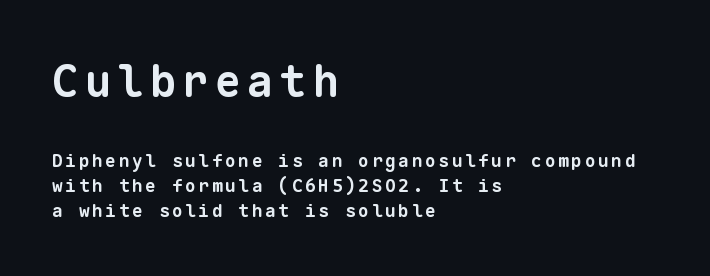
Q: Is the text bold? A: Yes.
Q: Is the typeface a serif or a sans-serif typeface? A: Sans-serif.
Q: Is the text underlined? A: No.
Q: How is the paragraph aligned? A: Left-aligned.
Q: Is the spacing between lines tight, normal or loose? A: Normal.
Q: Which block of text is set in a larger size, the first (top) or the second (bottom)? A: The first (top) one.
Q: Width (condensed, normal, or wide)? A: Normal.
Q: Stroke contrast? A: Low.
Q: x-height? A: Medium.
Q: Monospaced? A: Yes.
